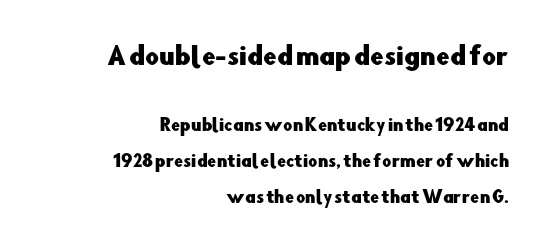
Decoration check: the copy has no underline. Reading top to bottom, the characters get smaller at the block break. The axis of the letterforms is exactly vertical. Casual observation: everything's shoved over to the right. The space between consecutive lines is lavish. In terms of letterspacing, this is plain default setting.
